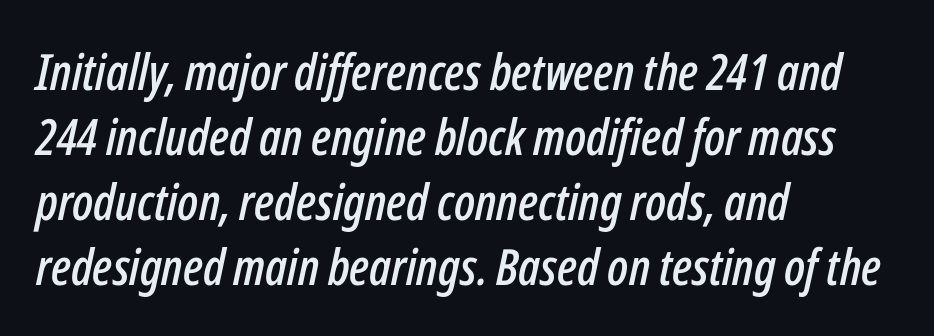
{"italic": "yes", "lean": "right", "slant_degrees": 12, "width": "condensed", "stroke_contrast": "low", "x_height": "medium", "monospaced": "no", "underline": "no", "align": "left", "line_spacing": "normal", "line_spacing_ratio": 1.3, "letter_spacing": "normal", "letter_spacing_em": 0.0, "glyph_px": 50}
